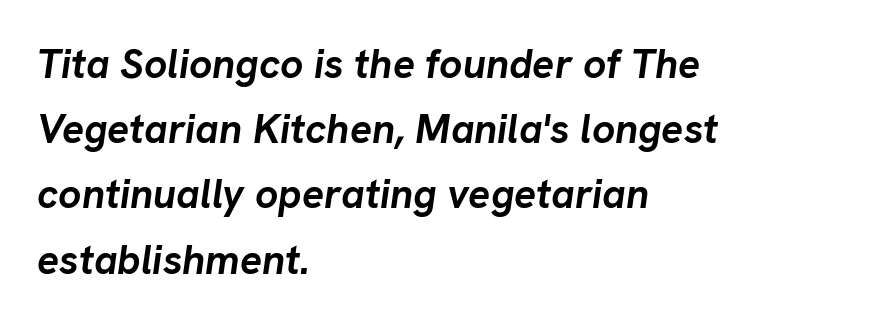
Q: Is the text bold? A: Yes.
Q: Is the text italic (slanted)? A: Yes, it leans right by about 8 degrees.
Q: Is the text underlined? A: No.
Q: How is the paragraph aligned? A: Left-aligned.
Q: Is the spacing between letters normal or unusually wide? A: Normal.
Q: Is the spacing between lines tight, normal or loose? A: Normal.
Q: Width (condensed, normal, or wide)? A: Normal.
Q: Stroke contrast? A: Low.
Q: x-height? A: Medium.
Q: Monospaced? A: No.
